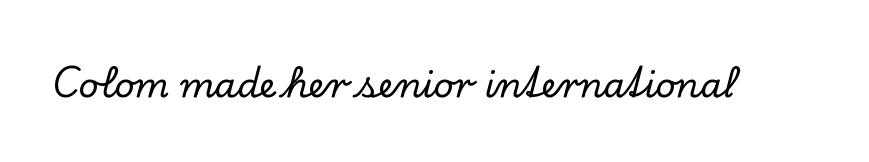
This rendering leaves character spacing at its baseline value. This rendering employs a face with finishing strokes, i.e., a serif. Unmarked baselines from the first word to the last. Note the varied advance widths — an 'i' is clearly narrower than an 'm'.
